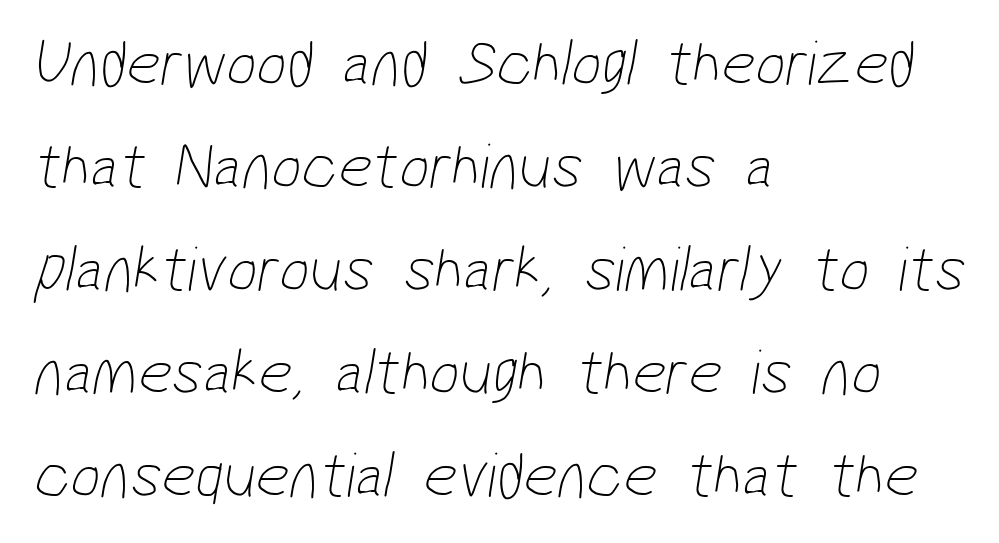
Each stroke keeps to a modest, everyday thickness or less. The rendering uses natural spacing where letterforms have individual widths. The lines sit at an ordinary, default distance from one another. The paragraph shown leans on its left margin.
